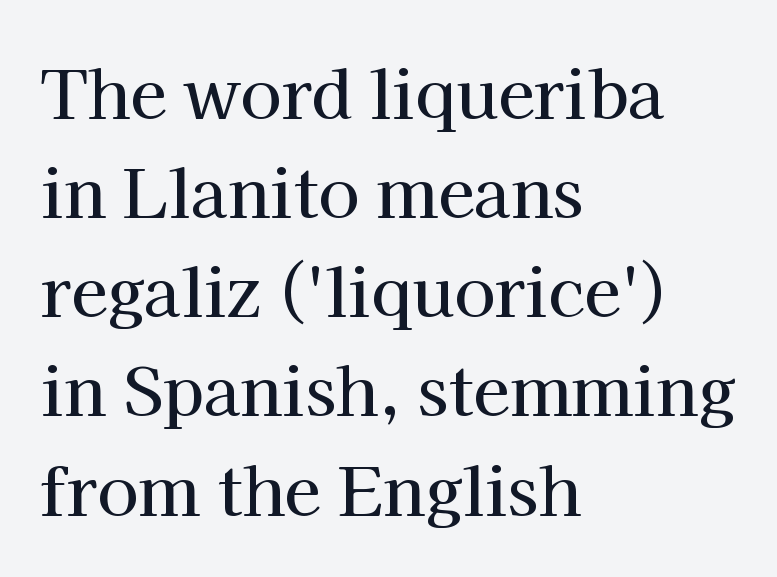
{"serif": "yes", "italic": "no", "width": "normal", "stroke_contrast": "high", "x_height": "medium", "monospaced": "no", "underline": "no", "align": "left", "line_spacing": "normal", "line_spacing_ratio": 1.48, "letter_spacing": "normal", "letter_spacing_em": 0.0, "glyph_px": 67}
